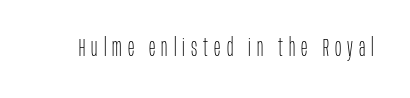
No extra ink here — the face is not bold. The tracking jumps out immediately: characters are airy and widely separated. The letters stand upright; this is a roman face. Has an underline been added? It has not.
